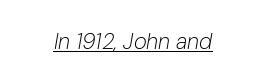
The image shows 22 px text type, italic (leaning right); set normal letter spacing, underlined.
